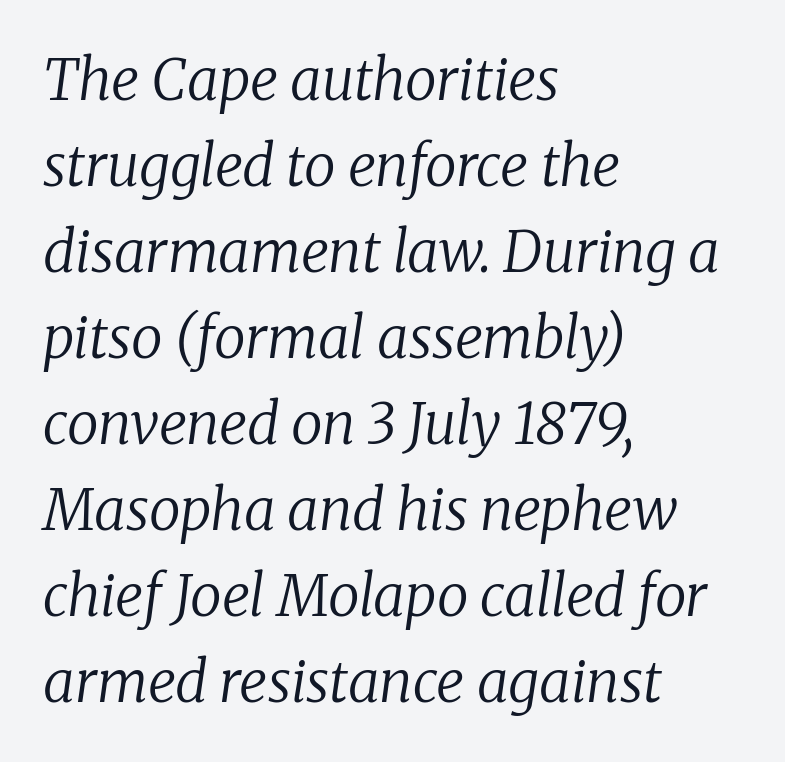
Q: Is the text bold? A: No.
Q: Is the text italic (slanted)? A: Yes, it leans right by about 8 degrees.
Q: Is the typeface a serif or a sans-serif typeface? A: Serif.
Q: Is the text underlined? A: No.
Q: How is the paragraph aligned? A: Left-aligned.
Q: Is the spacing between letters normal or unusually wide? A: Normal.
Q: Is the spacing between lines tight, normal or loose? A: Normal.
Q: Width (condensed, normal, or wide)? A: Normal.
Q: Stroke contrast? A: Low.
Q: x-height? A: Medium.
Q: Monospaced? A: No.
